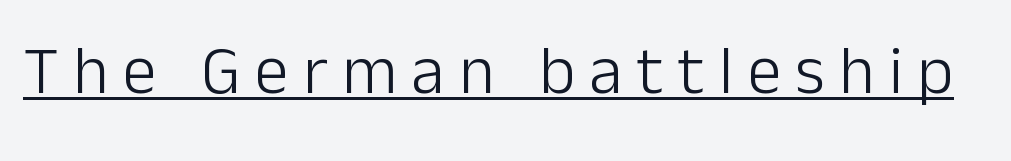
{"serif": "no", "italic": "no", "bold": "no", "weight": "light", "width": "normal", "stroke_contrast": "low", "x_height": "medium", "monospaced": "no", "underline": "yes", "letter_spacing": "wide", "letter_spacing_em": 0.21, "glyph_px": 68}
